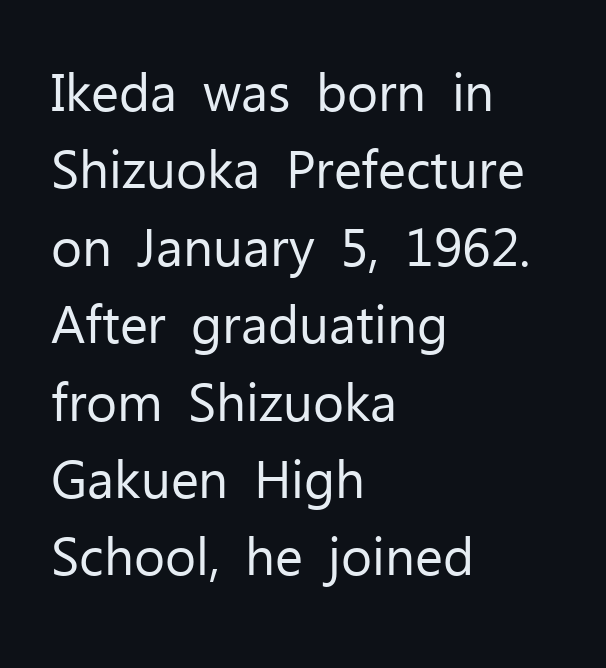
Q: Is the text bold? A: No.
Q: Is the text italic (slanted)? A: No, it is upright.
Q: Is the typeface a serif or a sans-serif typeface? A: Sans-serif.
Q: Is the text underlined? A: No.
Q: How is the paragraph aligned? A: Left-aligned.
Q: Is the spacing between letters normal or unusually wide? A: Normal.
Q: Is the spacing between lines tight, normal or loose? A: Normal.
Q: Width (condensed, normal, or wide)? A: Normal.
Q: Stroke contrast? A: Low.
Q: x-height? A: Medium.
Q: Monospaced? A: No.
